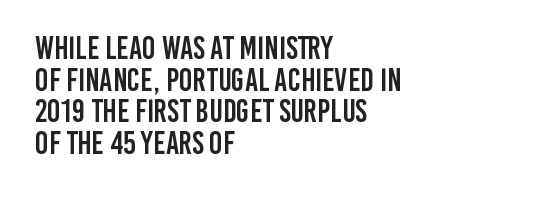
Q: Is the text italic (slanted)? A: No, it is upright.
Q: Is the typeface a serif or a sans-serif typeface? A: Sans-serif.
Q: Is the text underlined? A: No.
Q: How is the paragraph aligned? A: Left-aligned.
Q: Is the spacing between letters normal or unusually wide? A: Normal.
Q: Is the spacing between lines tight, normal or loose? A: Tight.
Q: Width (condensed, normal, or wide)? A: Condensed.
Q: Stroke contrast? A: Low.
Q: x-height? A: Large.
Q: Monospaced? A: No.
